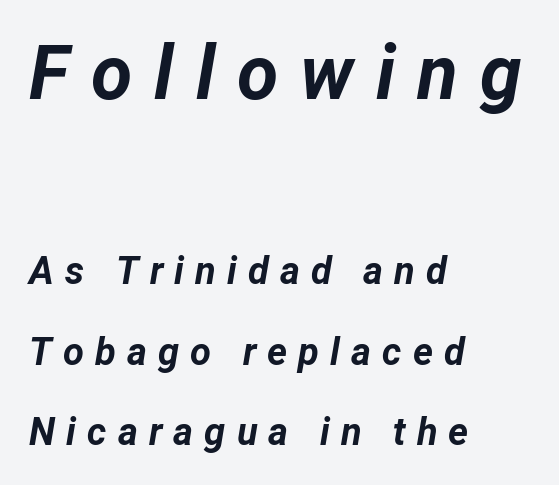
A typesetter would mark this as italic. Notice the wide empty band between every row — that's loose leading. Leftover space on each line is placed entirely after the last word. No word sits above an underline. Display-style spreading of the glyphs; the letterfit is very open.
